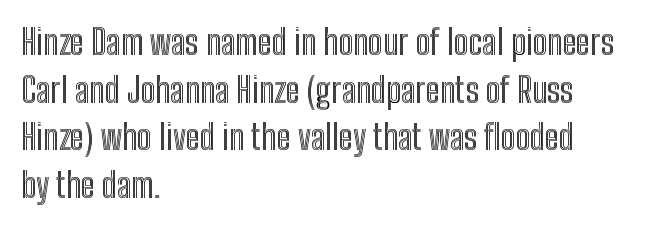
{"italic": "no", "width": "condensed", "x_height": "medium", "monospaced": "no", "underline": "no", "align": "left", "line_spacing": "normal", "line_spacing_ratio": 1.4, "letter_spacing": "normal", "letter_spacing_em": 0.0, "glyph_px": 34}
